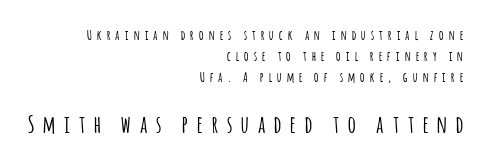
Q: Is the text italic (slanted)? A: No, it is upright.
Q: Is the text underlined? A: No.
Q: How is the paragraph aligned? A: Right-aligned.
Q: Is the spacing between letters normal or unusually wide? A: Unusually wide.
Q: Is the spacing between lines tight, normal or loose? A: Normal.
Q: Which block of text is set in a larger size, the first (top) or the second (bottom)? A: The second (bottom) one.
